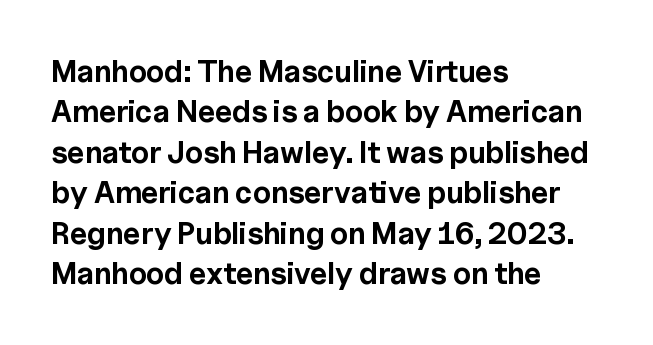
The type sits square on the baseline with zero lean. Standard letterfit; no display-style spreading of the glyphs. Is the block centered? No — it sits flush against the left margin. Font category for this specimen: sans-serif.
